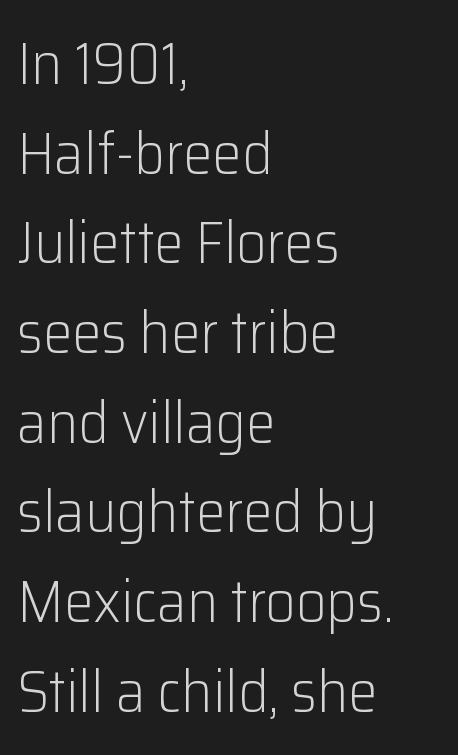
Q: Is the text bold? A: No.
Q: Is the text italic (slanted)? A: No, it is upright.
Q: Is the typeface a serif or a sans-serif typeface? A: Sans-serif.
Q: Is the text underlined? A: No.
Q: How is the paragraph aligned? A: Left-aligned.
Q: Is the spacing between letters normal or unusually wide? A: Normal.
Q: Is the spacing between lines tight, normal or loose? A: Normal.
Q: Width (condensed, normal, or wide)? A: Normal.
Q: Stroke contrast? A: Low.
Q: x-height? A: Medium.
Q: Monospaced? A: No.
